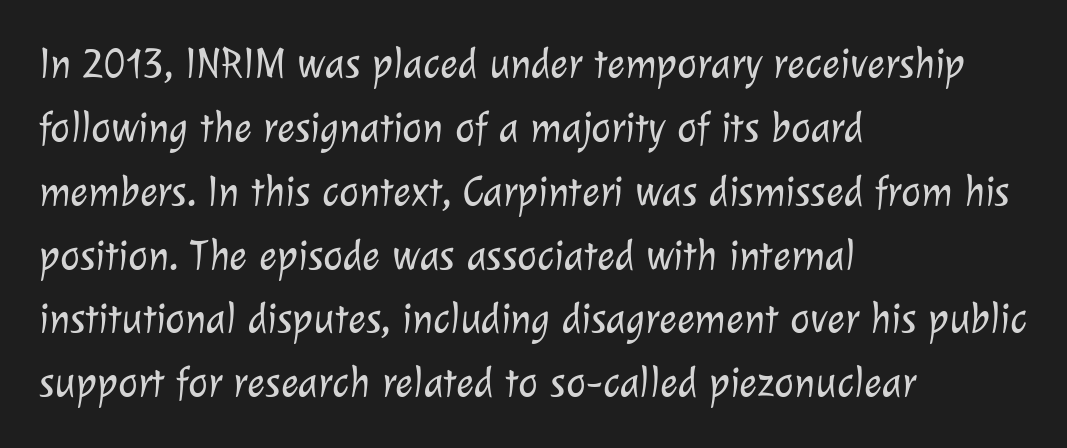
Compared with typical paragraphs, the rows here are spaced about the same. The face used here is a sans, in the tradition of grotesques and geometrics. All the whitespace from short lines collects on the right. The typeface has the unassuming heft of standard copy or less. Each letter keeps its own natural width here, so spacing adapts to shape. Descenders are the only things crossing below the line.
